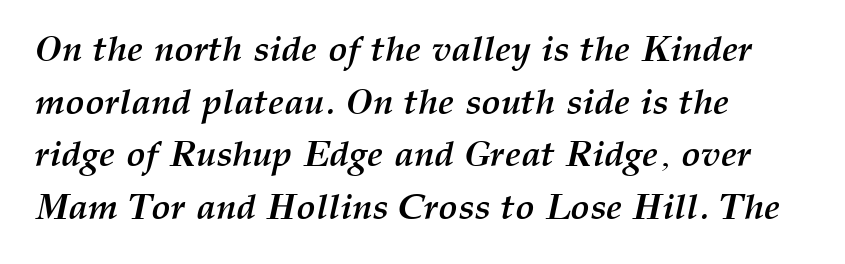
Does the copy run flush right? No — it runs flush left. The block of text has a typical density, with ordinary space between rows. The gap between lines stays unmarked. These lines are rendered in a variable-pitch font. The text carries the slant typical of an italic or oblique font.
